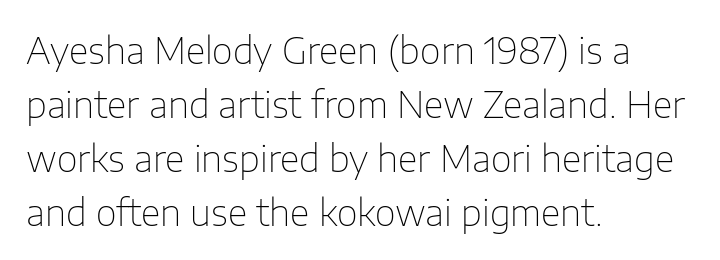
Q: Is the text bold? A: No.
Q: Is the text italic (slanted)? A: No, it is upright.
Q: Is the typeface a serif or a sans-serif typeface? A: Sans-serif.
Q: Is the text underlined? A: No.
Q: How is the paragraph aligned? A: Left-aligned.
Q: Is the spacing between letters normal or unusually wide? A: Normal.
Q: Is the spacing between lines tight, normal or loose? A: Normal.
Q: Width (condensed, normal, or wide)? A: Normal.
Q: Stroke contrast? A: Low.
Q: x-height? A: Medium.
Q: Monospaced? A: No.
